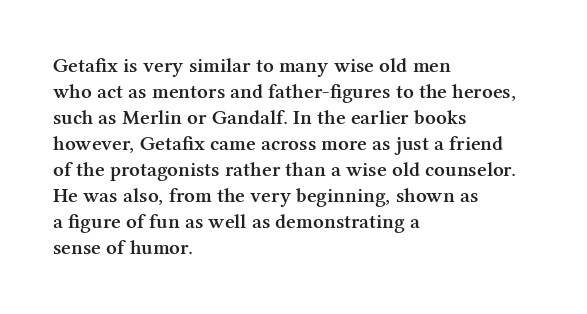
{"italic": "no", "bold": "semi", "underline": "no", "align": "left", "line_spacing_ratio": 1.24, "letter_spacing": "normal", "letter_spacing_em": 0.0, "glyph_px": 21}
